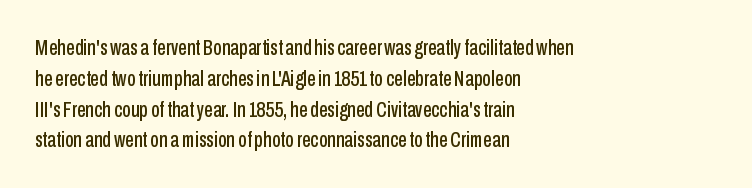
A classic flush-left, rag-right setting is used for this passage. Rendered with straight, roman letterforms. The rendering uses a moderate line-height, typical for paragraphs. In terms of letterspacing, this is plain default setting.
